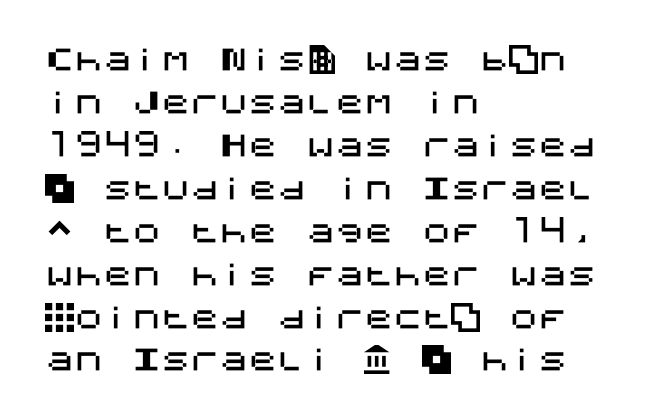
Q: Is the text italic (slanted)? A: No, it is upright.
Q: Is the typeface a serif or a sans-serif typeface? A: Sans-serif.
Q: Is the text underlined? A: No.
Q: How is the paragraph aligned? A: Left-aligned.
Q: Is the spacing between letters normal or unusually wide? A: Normal.
Q: Is the spacing between lines tight, normal or loose? A: Normal.
Q: Width (condensed, normal, or wide)? A: Normal.
Q: Stroke contrast? A: Medium.
Q: x-height? A: Large.
